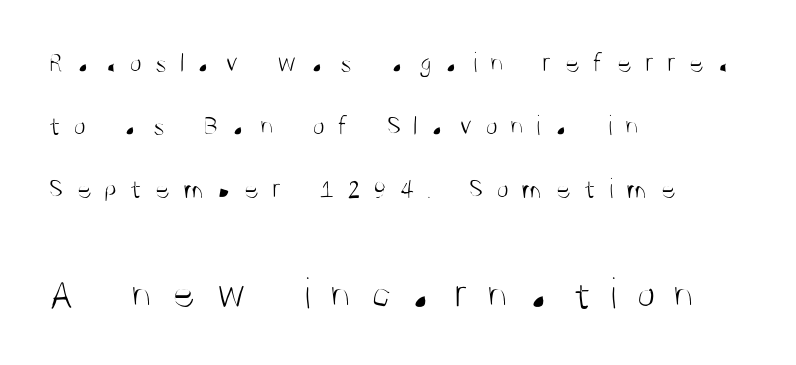
Q: Is the text bold? A: No.
Q: Is the text italic (slanted)? A: No, it is upright.
Q: Is the typeface a serif or a sans-serif typeface? A: Sans-serif.
Q: Is the text underlined? A: No.
Q: How is the paragraph aligned? A: Left-aligned.
Q: Is the spacing between letters normal or unusually wide? A: Unusually wide.
Q: Is the spacing between lines tight, normal or loose? A: Loose.
Q: Which block of text is set in a larger size, the first (top) or the second (bottom)? A: The second (bottom) one.
Q: Width (condensed, normal, or wide)? A: Condensed.
Q: Stroke contrast? A: Medium.
Q: x-height? A: Large.
Q: Monospaced? A: No.
